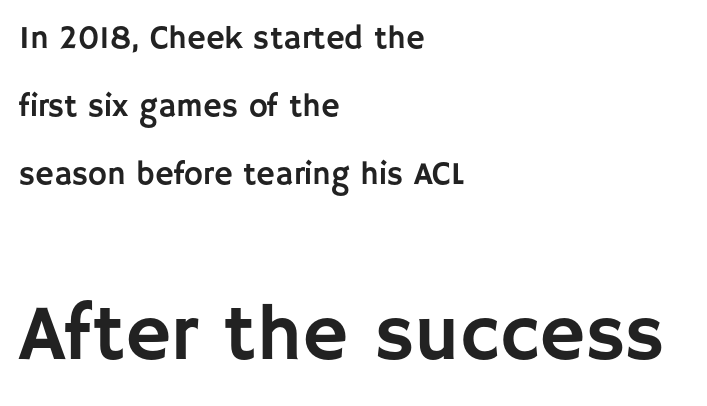
The image shows 79 px sans-serif type, upright; set left-aligned, loose line spacing (2.13x), normal letter spacing, not underlined; the second (bottom) block is 2.47x larger; low stroke contrast and a large x-height.
